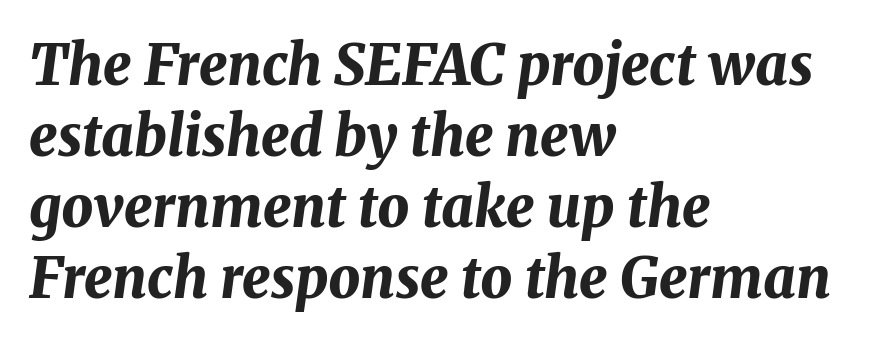
Unmarked baselines from the first word to the last. Yep, that's italic — everything's leaning. This sample uses plain, unmodified letter spacing. Compared with a centered layout, this one pins lines to the left instead. The rows are spaced the way most documents space them.
